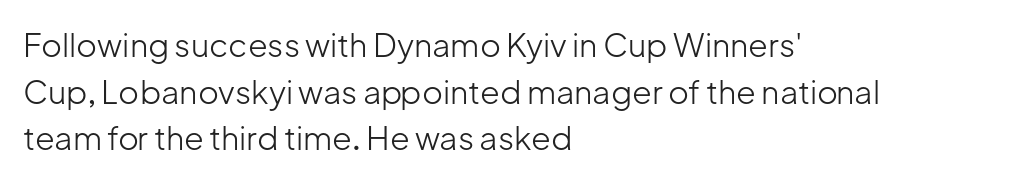
{"serif": "no", "italic": "no", "bold": "no", "weight": "light", "width": "normal", "stroke_contrast": "low", "x_height": "medium", "monospaced": "no", "underline": "no", "align": "left", "line_spacing": "normal", "line_spacing_ratio": 1.46, "letter_spacing": "normal", "letter_spacing_em": 0.0, "glyph_px": 32}
